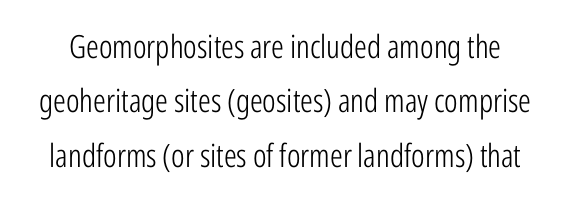
Q: Is the text bold? A: No.
Q: Is the text italic (slanted)? A: No, it is upright.
Q: Is the typeface a serif or a sans-serif typeface? A: Sans-serif.
Q: Is the text underlined? A: No.
Q: Is the spacing between letters normal or unusually wide? A: Normal.
Q: Is the spacing between lines tight, normal or loose? A: Normal.
Q: Width (condensed, normal, or wide)? A: Condensed.
Q: Stroke contrast? A: Low.
Q: x-height? A: Medium.
Q: Monospaced? A: No.
